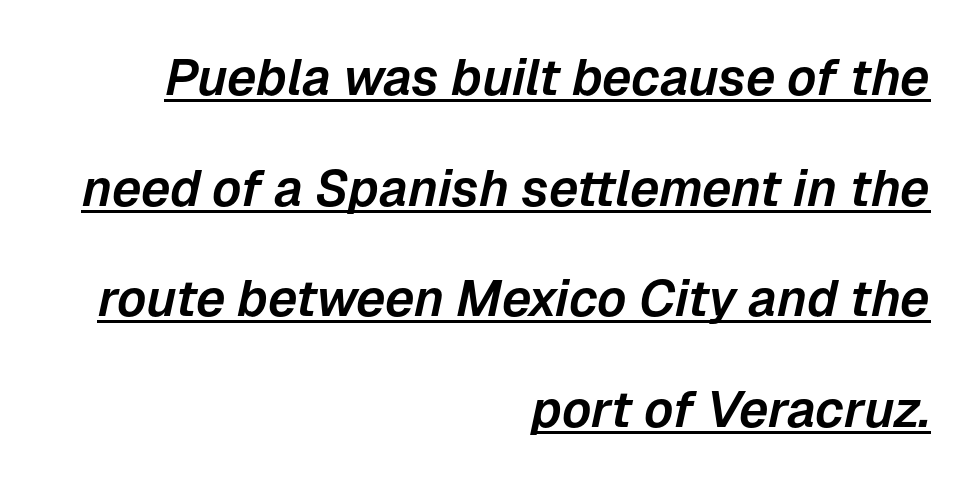
Short note: letters normally spaced. Summary of vertical rhythm: relaxed, with wide interline spacing. The face used here has a pronounced slope to its letters. A baseline rule has been typeset under these characters. This rendering uses right alignment, leaving the left contour irregular.
